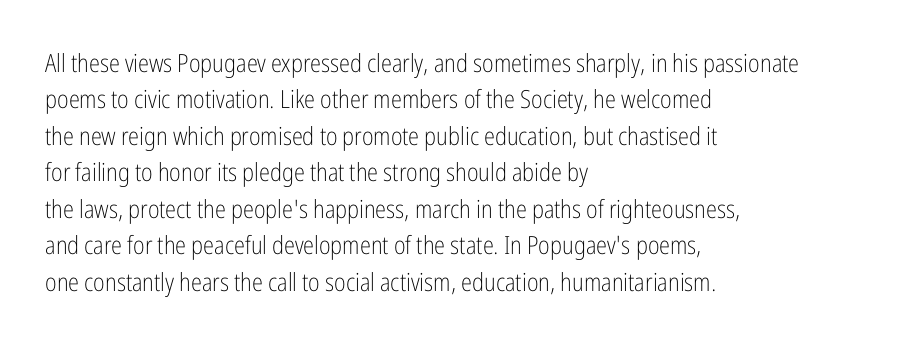
{"italic": "no", "bold": "no", "underline": "no", "align": "left", "line_spacing": "normal", "line_spacing_ratio": 1.46, "letter_spacing": "normal", "letter_spacing_em": 0.0, "glyph_px": 25}
